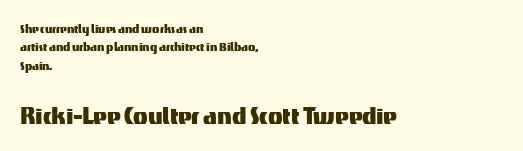
The image shows 30 px sans-serif type, upright; set left-aligned, line spacing 1.23x, normal letter spacing, not underlined; the second (bottom) block is 2.0x larger; medium stroke contrast and a medium x-height.
